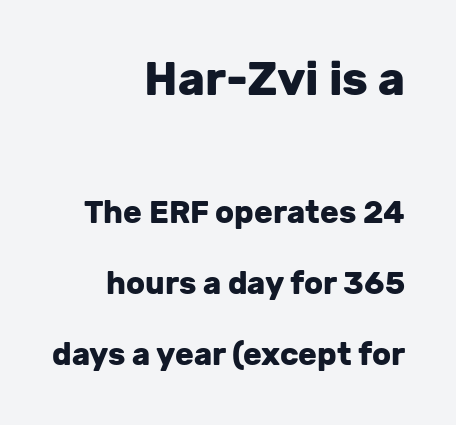
The compositor pushed each line to the right boundary. The strokes are fattened all the way to bold. Glyph-to-glyph distance matches everyday printed text. Is this a fixed-width face? No — the glyphs have proportional, varying widths. Serif or sans? Sans — the stroke terminals are bare. Unmarked baselines from the first word to the last.
